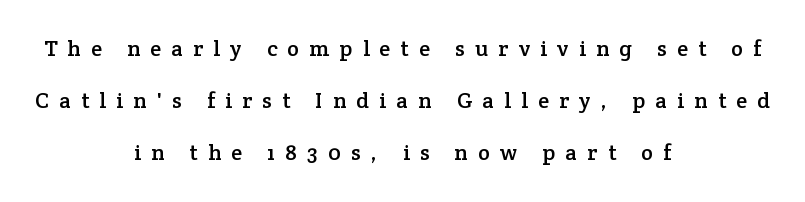
{"italic": "no", "underline": "no", "align": "center", "line_spacing": "loose", "line_spacing_ratio": 2.37, "letter_spacing": "wide", "letter_spacing_em": 0.47, "glyph_px": 22}
